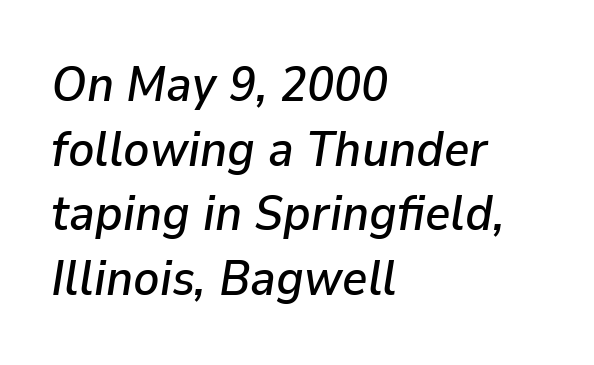
The image shows 49 px text type, italic (leaning right); set left-aligned, normal line spacing (1.32x), normal letter spacing, not underlined; low stroke contrast and a medium x-height.
